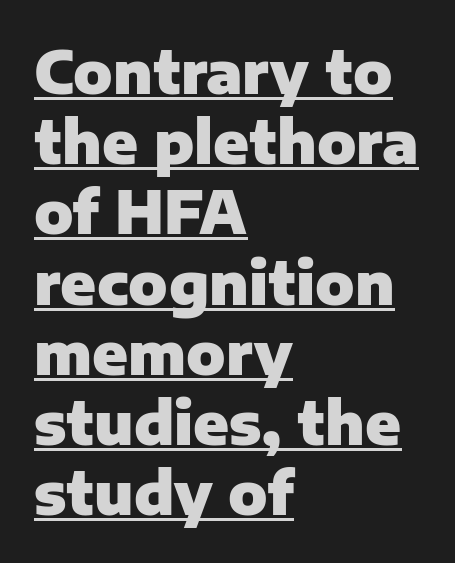
The image shows 58 px heavy sans-serif type, upright; set left-aligned, line spacing 1.21x, normal letter spacing, underlined; low stroke contrast and a medium x-height.
